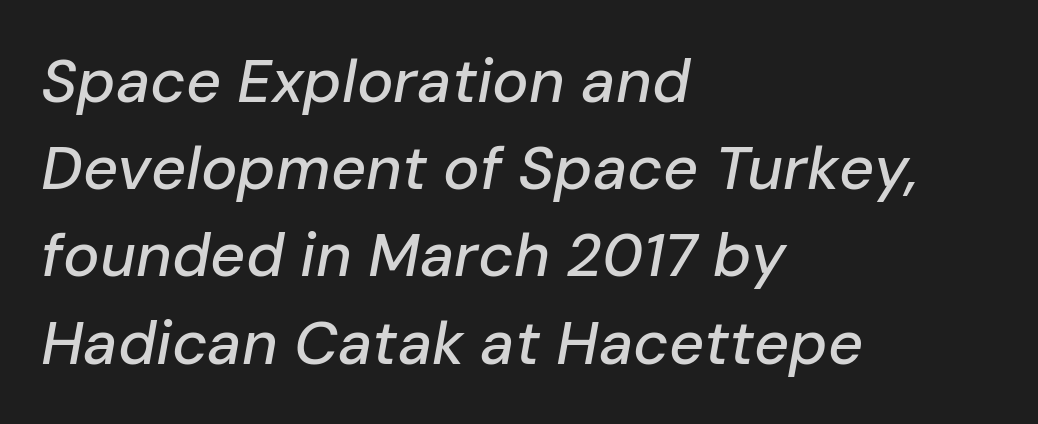
The baseline area is clear. The ragged edge is on the right, which tells us the setting is flush left. These lines sit exactly where default settings would place them. Each word holds together tightly as a unit, with standard inter-letter gaps. Looks like regular typesetting: each glyph gets only the width it needs. In terms of posture, this sample is oblique.
